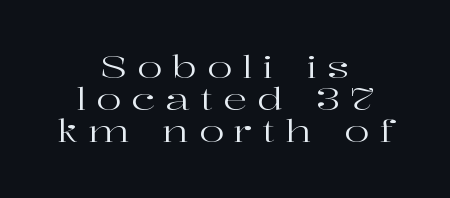
The image shows 30 px regular-weight, wide serif type, upright; set centered, tight line spacing (1.07x), unusually wide letter spacing (+0.33 em), not underlined; high stroke contrast and a medium x-height.
